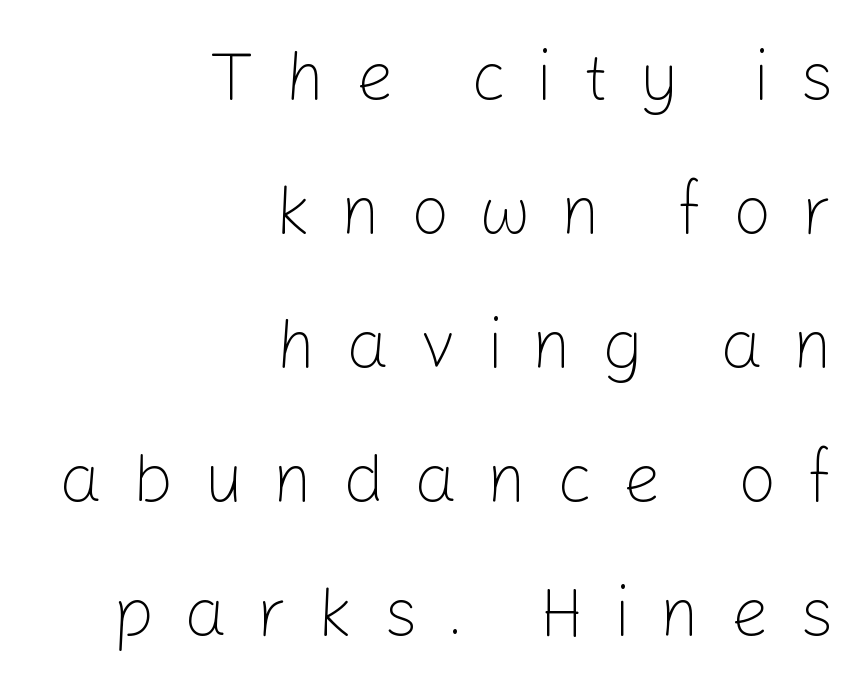
The image shows 68 px light sans-serif type, upright; set right-aligned, loose line spacing (1.97x), unusually wide letter spacing (+0.44 em), not underlined; low stroke contrast and a medium x-height.
